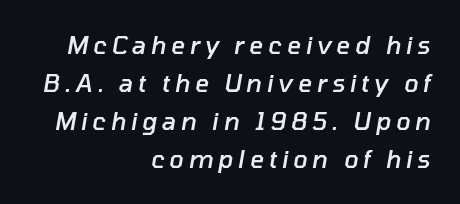
Inter-character spacing is expanded well beyond the font's built-in metrics. The paragraph has a hard right edge and a soft left edge. Check under the words: just untouched page. Stroke thickness is moderately raised; the sample reads as semibold.
